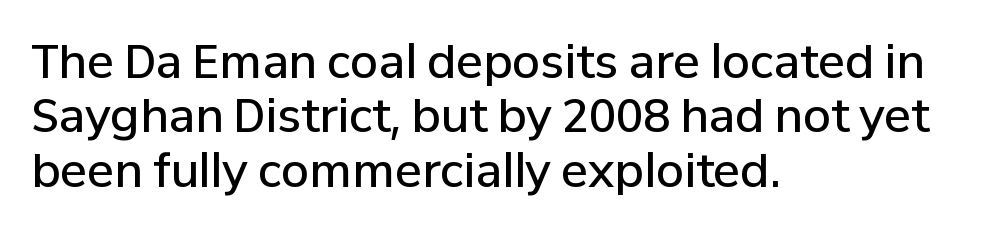
Q: Is the text bold? A: Semi-bold.
Q: Is the text italic (slanted)? A: No, it is upright.
Q: Is the typeface a serif or a sans-serif typeface? A: Sans-serif.
Q: Is the text underlined? A: No.
Q: How is the paragraph aligned? A: Left-aligned.
Q: Is the spacing between letters normal or unusually wide? A: Normal.
Q: Width (condensed, normal, or wide)? A: Normal.
Q: Stroke contrast? A: Low.
Q: x-height? A: Medium.
Q: Monospaced? A: No.
